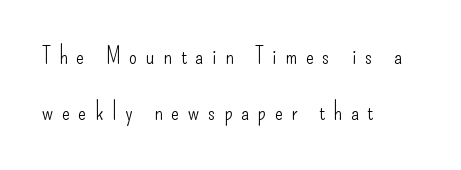
The image shows 23 px text type, upright; set left-aligned, loose line spacing (2.44x), unusually wide letter spacing (+0.38 em), not underlined.
